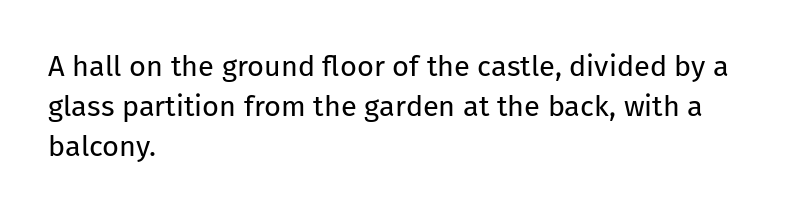
{"serif": "no", "italic": "no", "bold": "no", "weight": "regular", "width": "normal", "stroke_contrast": "low", "x_height": "medium", "monospaced": "no", "underline": "no", "align": "left", "line_spacing": "normal", "line_spacing_ratio": 1.38, "letter_spacing": "normal", "letter_spacing_em": 0.0, "glyph_px": 29}
